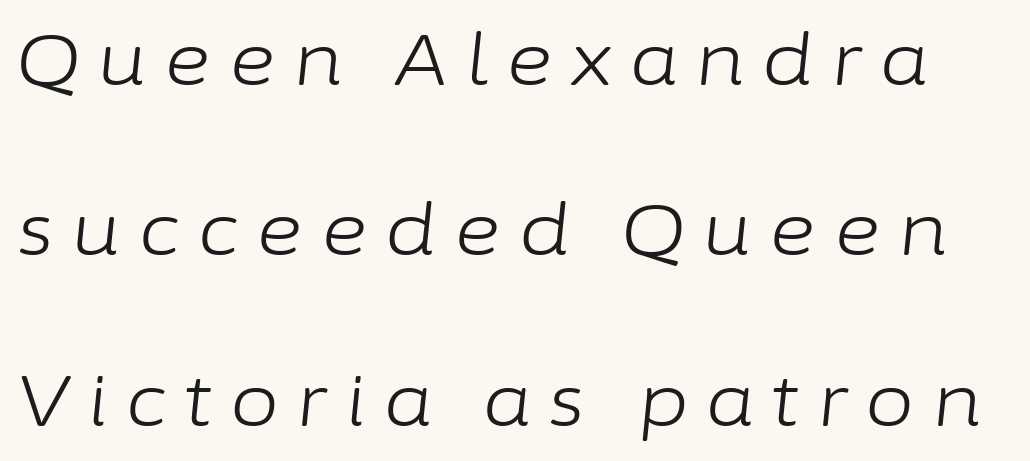
{"italic": "yes", "lean": "right", "slant_degrees": 6, "bold": "no", "weight": "light", "width": "normal", "stroke_contrast": "low", "x_height": "medium", "monospaced": "no", "underline": "no", "line_spacing": "loose", "line_spacing_ratio": 2.4, "letter_spacing": "wide", "letter_spacing_em": 0.25, "glyph_px": 71}
